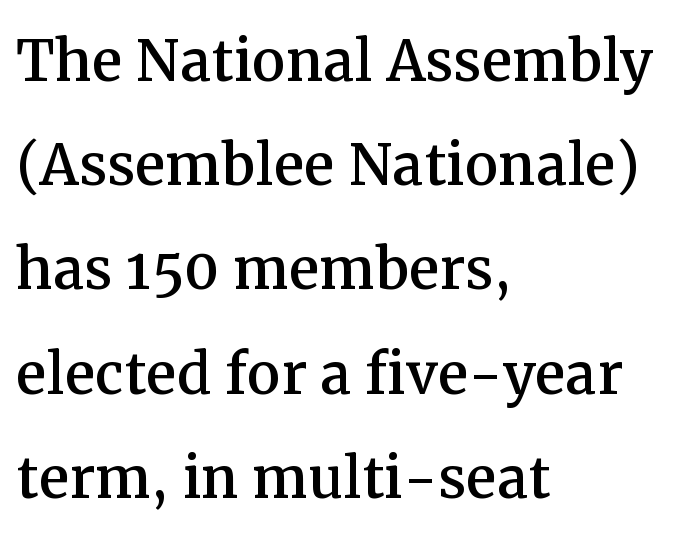
The image shows 75 px serif type, upright; set left-aligned, normal line spacing (1.39x), normal letter spacing, not underlined; medium stroke contrast and a medium x-height.
